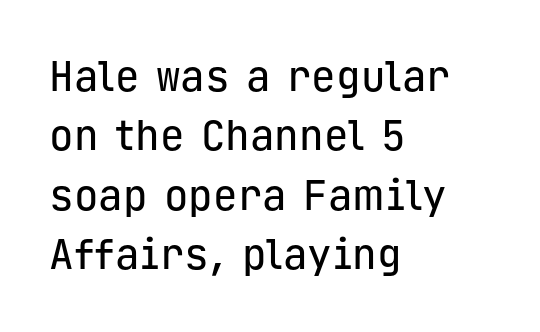
The image shows 41 px sans-serif type, upright, monospaced; set left-aligned, normal line spacing (1.45x), normal letter spacing, not underlined; low stroke contrast and a medium x-height.
